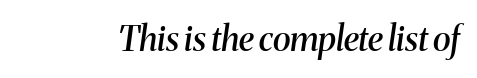
{"serif": "yes", "italic": "yes", "lean": "right", "slant_degrees": 8, "bold": "semi", "weight": "semibold", "width": "normal", "stroke_contrast": "medium", "x_height": "medium", "monospaced": "no", "underline": "no", "letter_spacing": "normal", "letter_spacing_em": 0.0, "glyph_px": 34}
